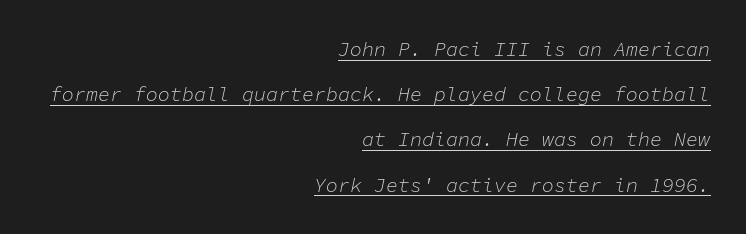
{"italic": "yes", "lean": "right", "slant_degrees": 11, "bold": "no", "underline": "yes", "align": "right", "line_spacing": "loose", "line_spacing_ratio": 2.26, "letter_spacing": "normal", "letter_spacing_em": 0.0, "glyph_px": 20}
